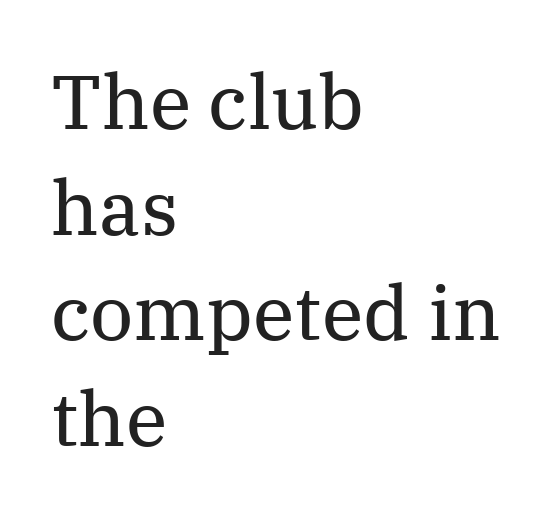
Q: Is the text bold? A: No.
Q: Is the text italic (slanted)? A: No, it is upright.
Q: Is the typeface a serif or a sans-serif typeface? A: Serif.
Q: Is the text underlined? A: No.
Q: How is the paragraph aligned? A: Left-aligned.
Q: Is the spacing between letters normal or unusually wide? A: Normal.
Q: Is the spacing between lines tight, normal or loose? A: Normal.
Q: Width (condensed, normal, or wide)? A: Normal.
Q: Stroke contrast? A: Medium.
Q: x-height? A: Medium.
Q: Monospaced? A: No.
